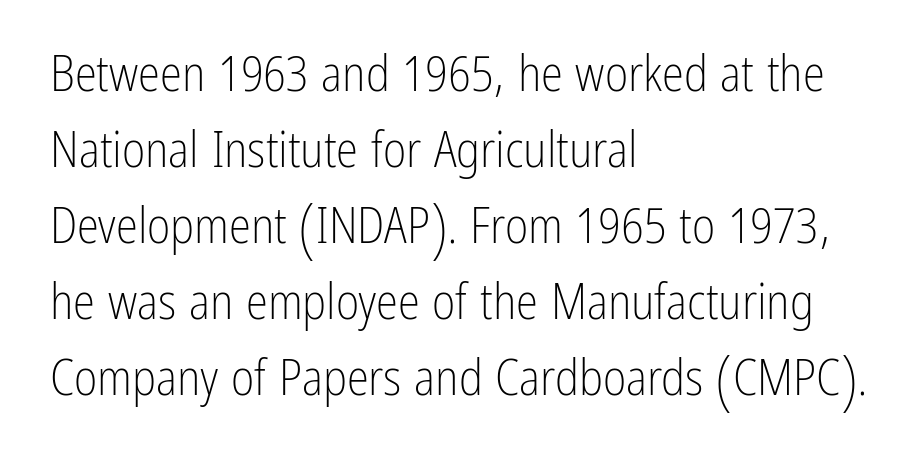
{"serif": "no", "italic": "no", "bold": "no", "weight": "light", "width": "condensed", "stroke_contrast": "low", "x_height": "medium", "monospaced": "no", "underline": "no", "align": "left", "line_spacing": "normal", "line_spacing_ratio": 1.52, "letter_spacing": "normal", "letter_spacing_em": 0.0, "glyph_px": 50}
